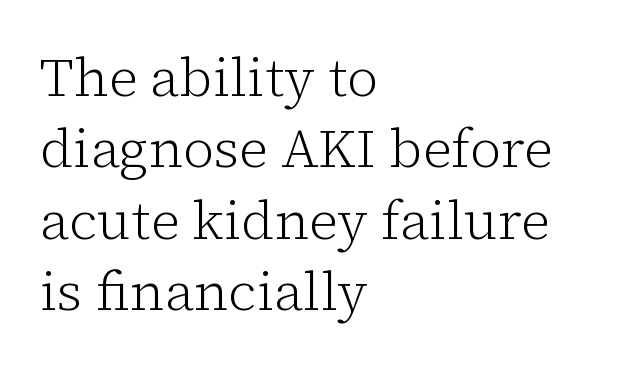
The image shows 54 px light serif type, upright; set left-aligned, normal line spacing (1.32x), normal letter spacing, not underlined; low stroke contrast and a medium x-height.
